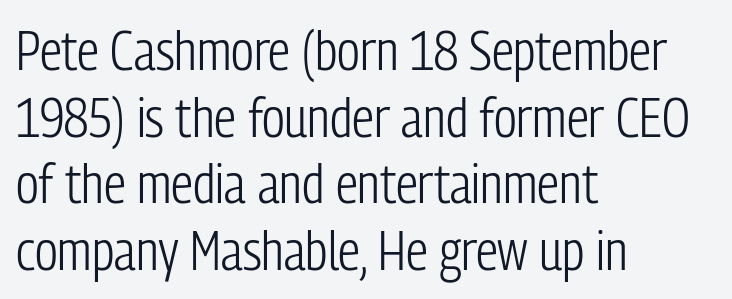
The image shows 55 px light, condensed sans-serif type, upright; set left-aligned, line spacing 1.21x, normal letter spacing, not underlined; low stroke contrast and a medium x-height.
